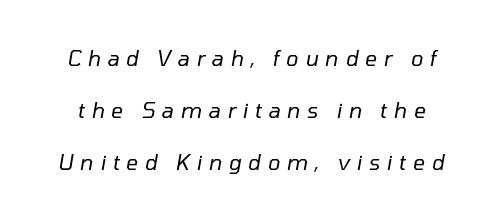
Q: Is the text bold? A: No.
Q: Is the text italic (slanted)? A: Yes, it leans right by about 10 degrees.
Q: Is the text underlined? A: No.
Q: Is the spacing between letters normal or unusually wide? A: Unusually wide.
Q: Is the spacing between lines tight, normal or loose? A: Loose.
